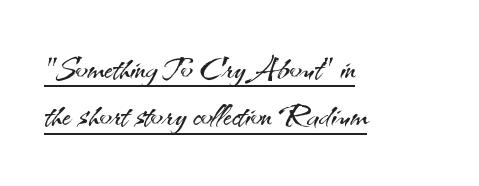
Typeset ragged right — the left edge is the straight one. The specimen includes a rule beneath the text block's lines. The tracking reads as untouched default to a designer's eye.
